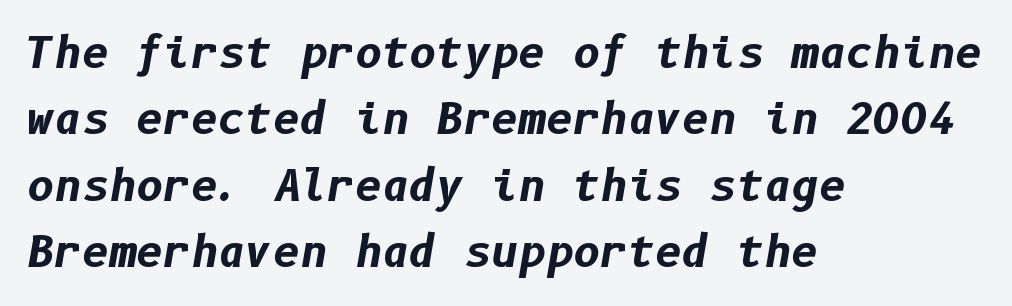
The image shows 42 px bold type, italic (leaning right); set left-aligned, normal line spacing (1.58x), normal letter spacing, not underlined; low stroke contrast and a medium x-height.
